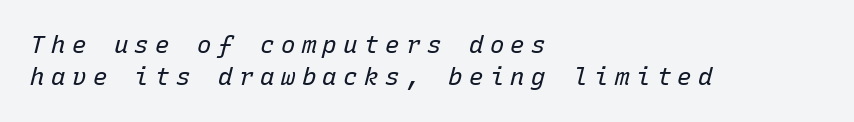
Normally led — the rows are evenly, conventionally spaced. Slanted lettering throughout. Each row of text sits above clean, open space. The weight tops out at a normal text grade. Here the glyphs are tracked loosely, breaking word shapes into spaced letters.
